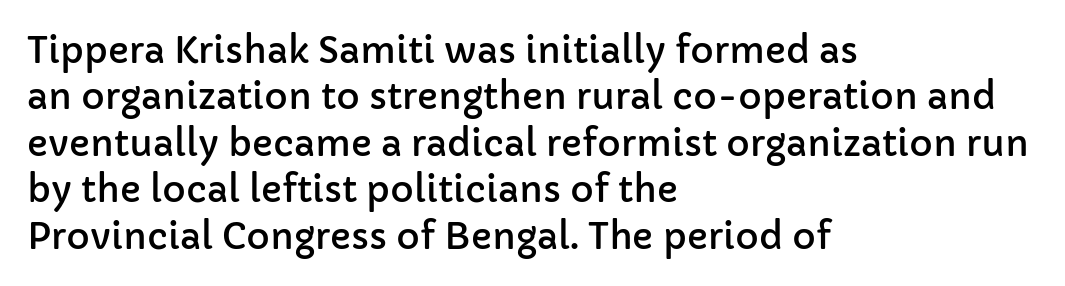
The image shows 36 px sans-serif type, upright; set left-aligned, normal line spacing (1.29x), normal letter spacing, not underlined; low stroke contrast and a medium x-height.
